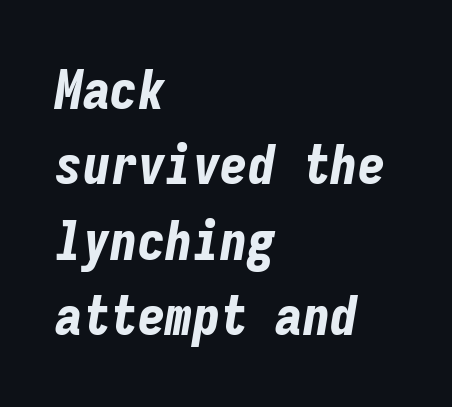
{"italic": "yes", "lean": "right", "slant_degrees": 9, "bold": "yes", "weight": "bold", "width": "condensed", "stroke_contrast": "low", "x_height": "medium", "monospaced": "yes", "underline": "no", "align": "left", "line_spacing": "normal", "line_spacing_ratio": 1.37, "letter_spacing": "normal", "letter_spacing_em": 0.0, "glyph_px": 55}
